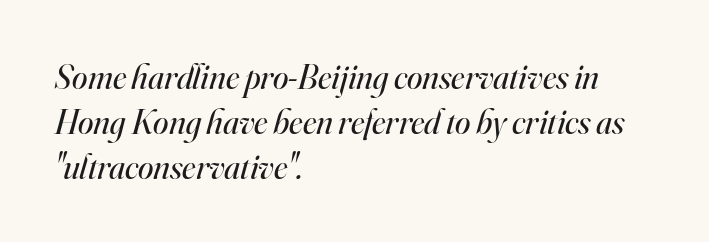
{"serif": "yes", "italic": "yes", "lean": "right", "slant_degrees": 16, "bold": "no", "weight": "regular", "width": "normal", "stroke_contrast": "high", "x_height": "small", "monospaced": "no", "underline": "no", "align": "left", "line_spacing": "normal", "line_spacing_ratio": 1.28, "letter_spacing": "normal", "letter_spacing_em": 0.0, "glyph_px": 35}
